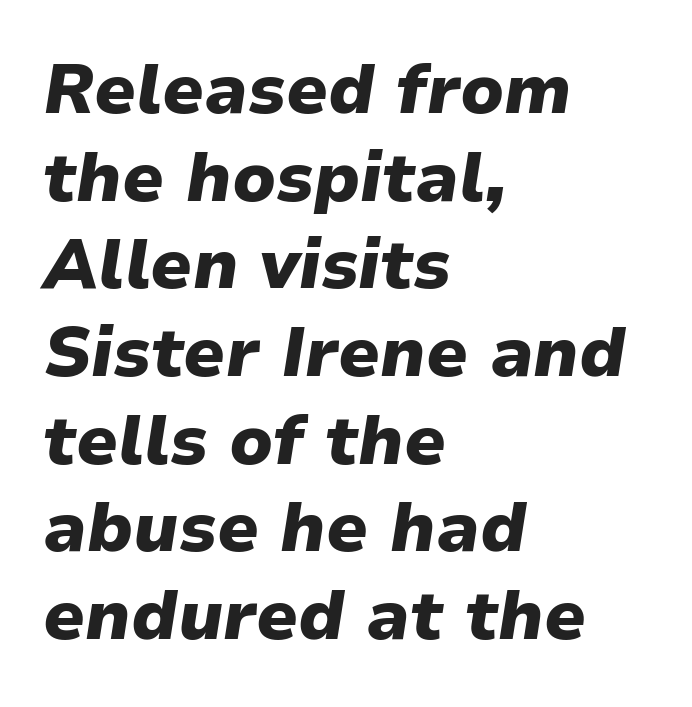
Q: Is the text bold? A: Yes.
Q: Is the text italic (slanted)? A: Yes, it leans right by about 9 degrees.
Q: Is the text underlined? A: No.
Q: How is the paragraph aligned? A: Left-aligned.
Q: Is the spacing between letters normal or unusually wide? A: Normal.
Q: Is the spacing between lines tight, normal or loose? A: Normal.
Q: Width (condensed, normal, or wide)? A: Normal.
Q: Stroke contrast? A: Low.
Q: x-height? A: Medium.
Q: Monospaced? A: No.
